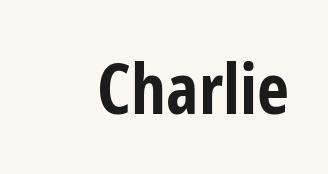
The image shows 70 px bold, condensed sans-serif type, upright; set normal letter spacing, not underlined; low stroke contrast and a medium x-height.
